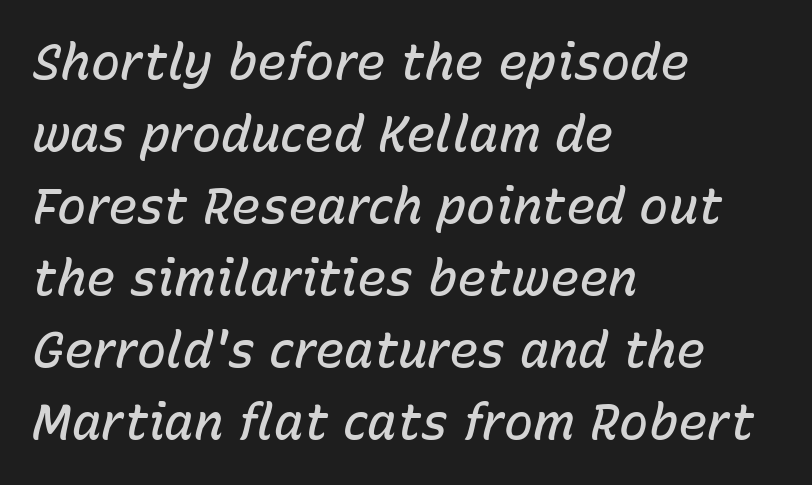
The image shows 49 px semibold type, italic (leaning right); set left-aligned, normal line spacing (1.47x), normal letter spacing, not underlined; low stroke contrast and a medium x-height.
